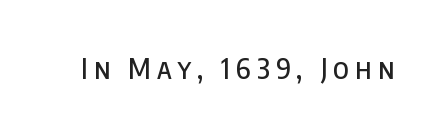
{"serif": "no", "italic": "no", "width": "condensed", "stroke_contrast": "low", "x_height": "large", "monospaced": "no", "underline": "no", "letter_spacing": "wide", "letter_spacing_em": 0.22, "glyph_px": 28}
